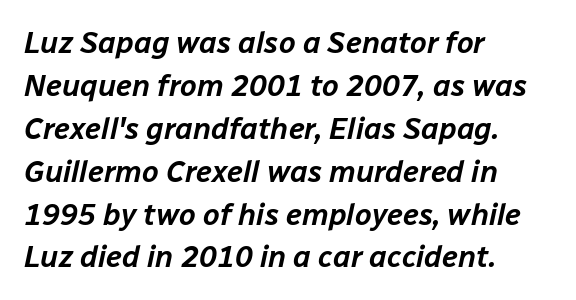
Q: Is the text italic (slanted)? A: Yes, it leans right by about 12 degrees.
Q: Is the text underlined? A: No.
Q: How is the paragraph aligned? A: Left-aligned.
Q: Is the spacing between letters normal or unusually wide? A: Normal.
Q: Is the spacing between lines tight, normal or loose? A: Normal.
Q: Width (condensed, normal, or wide)? A: Normal.
Q: Stroke contrast? A: Low.
Q: x-height? A: Medium.
Q: Monospaced? A: No.
